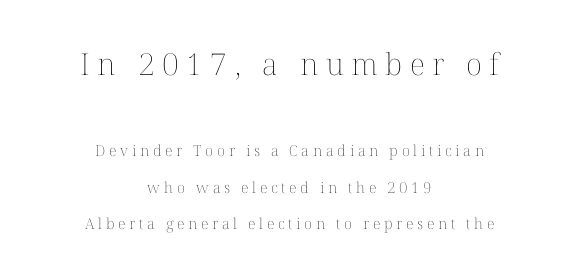
{"italic": "no", "bold": "no", "weight": "thin", "width": "normal", "stroke_contrast": "medium", "x_height": "medium", "monospaced": "no", "underline": "no", "align": "center", "line_spacing": "loose", "line_spacing_ratio": 2.44, "letter_spacing": "wide", "letter_spacing_em": 0.25, "larger_block": "first", "size_ratio": 2.0, "glyph_px": 30}
